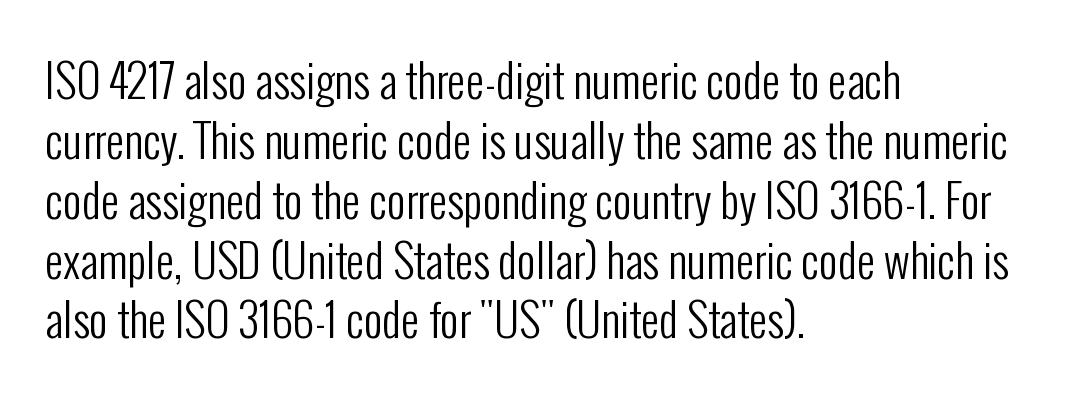
The image shows 45 px regular-weight, condensed sans-serif type, upright; set left-aligned, normal line spacing (1.33x), normal letter spacing, not underlined; low stroke contrast and a medium x-height.
